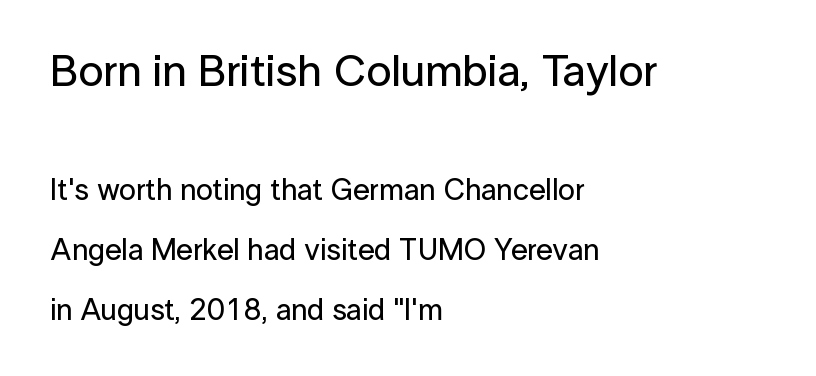
Q: Is the text italic (slanted)? A: No, it is upright.
Q: Is the typeface a serif or a sans-serif typeface? A: Sans-serif.
Q: Is the text underlined? A: No.
Q: How is the paragraph aligned? A: Left-aligned.
Q: Is the spacing between letters normal or unusually wide? A: Normal.
Q: Is the spacing between lines tight, normal or loose? A: Loose.
Q: Which block of text is set in a larger size, the first (top) or the second (bottom)? A: The first (top) one.
Q: Width (condensed, normal, or wide)? A: Normal.
Q: Stroke contrast? A: Low.
Q: x-height? A: Medium.
Q: Monospaced? A: No.
